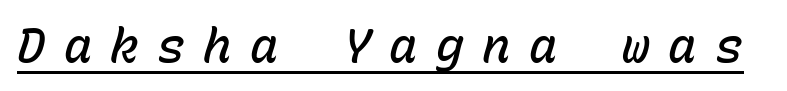
{"italic": "yes", "lean": "right", "slant_degrees": 15, "bold": "semi", "weight": "semibold", "width": "normal", "stroke_contrast": "low", "x_height": "medium", "monospaced": "yes", "underline": "yes", "letter_spacing": "wide", "letter_spacing_em": 0.39, "glyph_px": 47}
